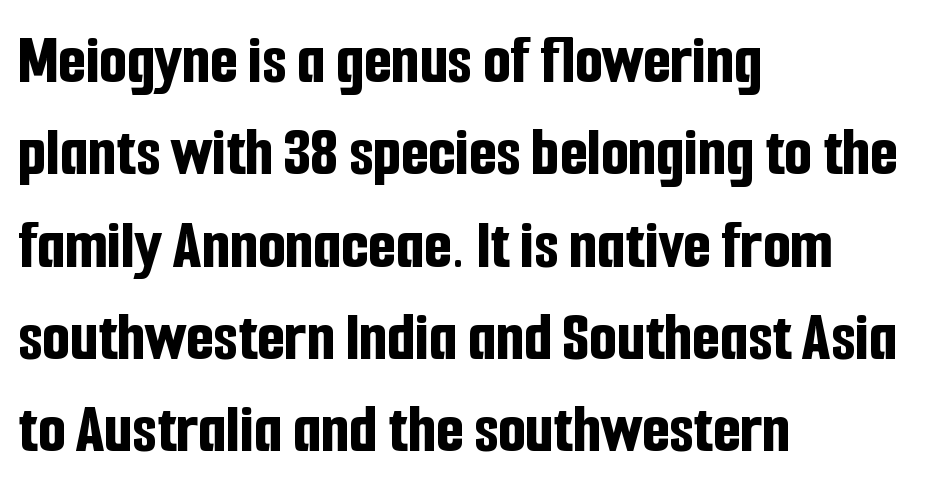
The image shows 71 px bold, condensed sans-serif type, upright; set left-aligned, normal line spacing (1.3x), normal letter spacing, not underlined; low stroke contrast and a medium x-height.
